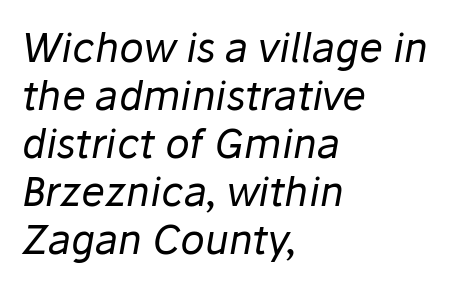
Think of a printed novel: that variable character pitch is what you see here. Does extra space separate the letters? No, they use regular spacing. Would a proofreader flag this as italicized? Yes. Heft: none added — not bold. The lines are quadded left. The baseline area is clear.
